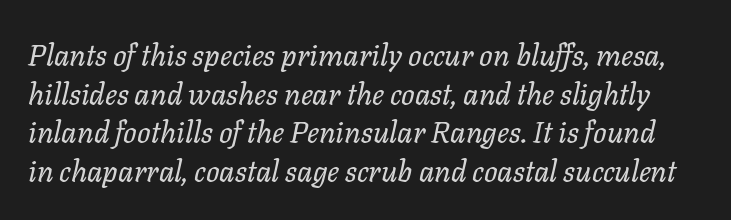
Words appear dense and cohesive because spacing is normal. Do the characters align in a grid? No, the font is proportional. Nothing heavy about these letters — not bold at all. The words here are not underlined.
